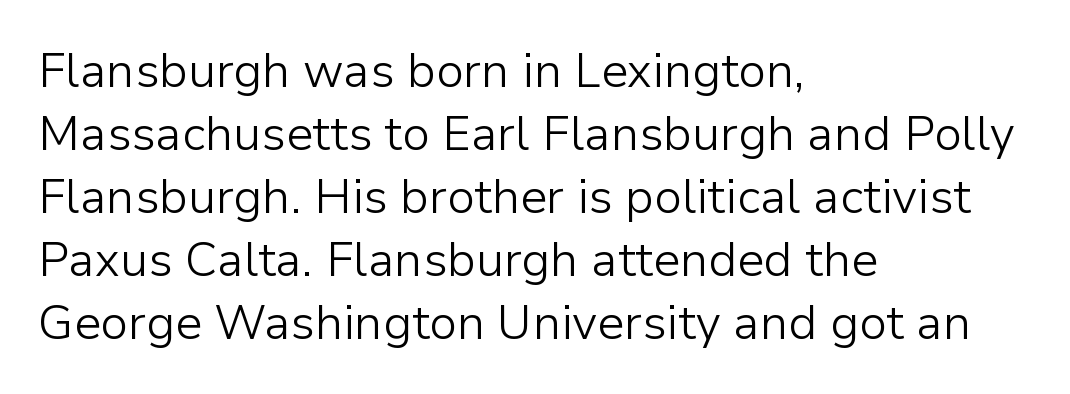
Q: Is the text bold? A: No.
Q: Is the text italic (slanted)? A: No, it is upright.
Q: Is the typeface a serif or a sans-serif typeface? A: Sans-serif.
Q: Is the text underlined? A: No.
Q: How is the paragraph aligned? A: Left-aligned.
Q: Is the spacing between letters normal or unusually wide? A: Normal.
Q: Is the spacing between lines tight, normal or loose? A: Normal.
Q: Width (condensed, normal, or wide)? A: Normal.
Q: Stroke contrast? A: Low.
Q: x-height? A: Medium.
Q: Monospaced? A: No.
